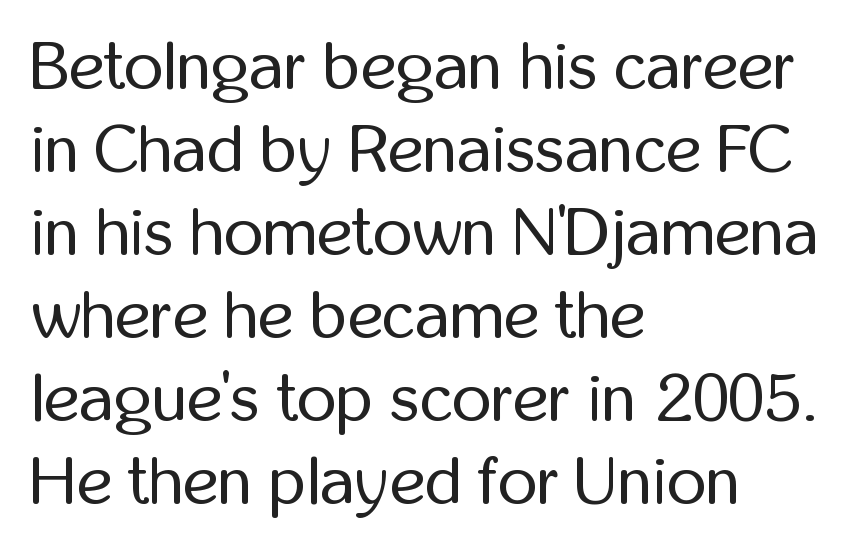
{"serif": "no", "italic": "no", "bold": "no", "weight": "regular", "width": "condensed", "stroke_contrast": "low", "x_height": "medium", "monospaced": "no", "underline": "no", "align": "left", "line_spacing_ratio": 1.22, "letter_spacing": "normal", "letter_spacing_em": 0.0, "glyph_px": 68}
